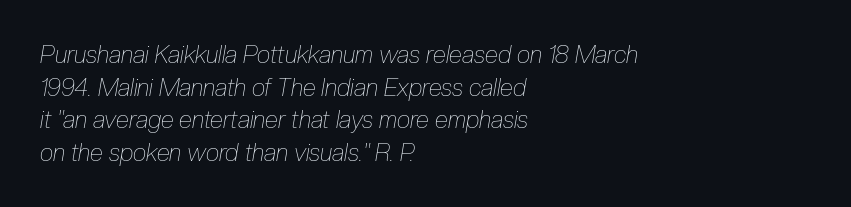
The image shows 24 px text type, italic (leaning right); set left-aligned, normal line spacing (1.36x), normal letter spacing, not underlined.
